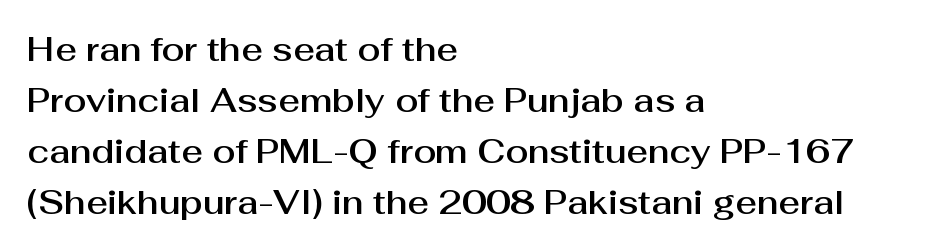
{"serif": "no", "italic": "no", "width": "normal", "stroke_contrast": "medium", "x_height": "medium", "monospaced": "no", "underline": "no", "align": "left", "line_spacing": "normal", "line_spacing_ratio": 1.55, "letter_spacing": "normal", "letter_spacing_em": 0.0, "glyph_px": 33}
